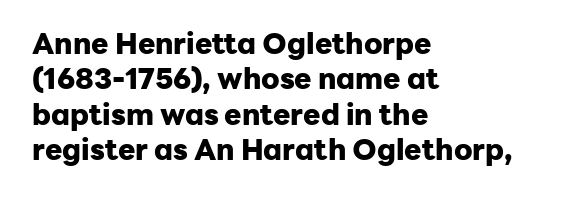
Q: Is the text bold? A: Yes.
Q: Is the text italic (slanted)? A: No, it is upright.
Q: Is the typeface a serif or a sans-serif typeface? A: Sans-serif.
Q: Is the text underlined? A: No.
Q: How is the paragraph aligned? A: Left-aligned.
Q: Is the spacing between letters normal or unusually wide? A: Normal.
Q: Width (condensed, normal, or wide)? A: Normal.
Q: Stroke contrast? A: Low.
Q: x-height? A: Medium.
Q: Monospaced? A: No.
